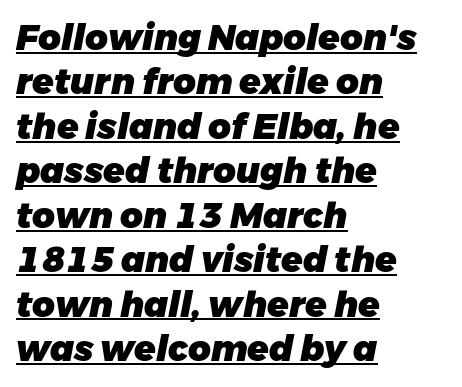
The image shows 35 px heavy type, italic (leaning right); set left-aligned, normal line spacing (1.27x), normal letter spacing, underlined; low stroke contrast and a medium x-height.
